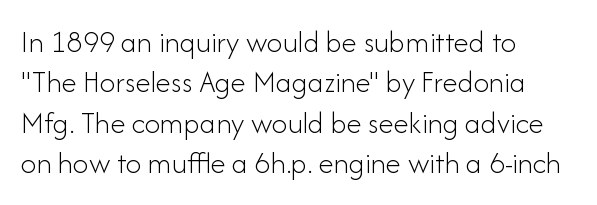
{"serif": "no", "italic": "no", "bold": "no", "weight": "light", "width": "normal", "stroke_contrast": "low", "x_height": "small", "monospaced": "no", "underline": "no", "align": "left", "line_spacing": "normal", "line_spacing_ratio": 1.3, "letter_spacing": "normal", "letter_spacing_em": 0.0, "glyph_px": 31}
